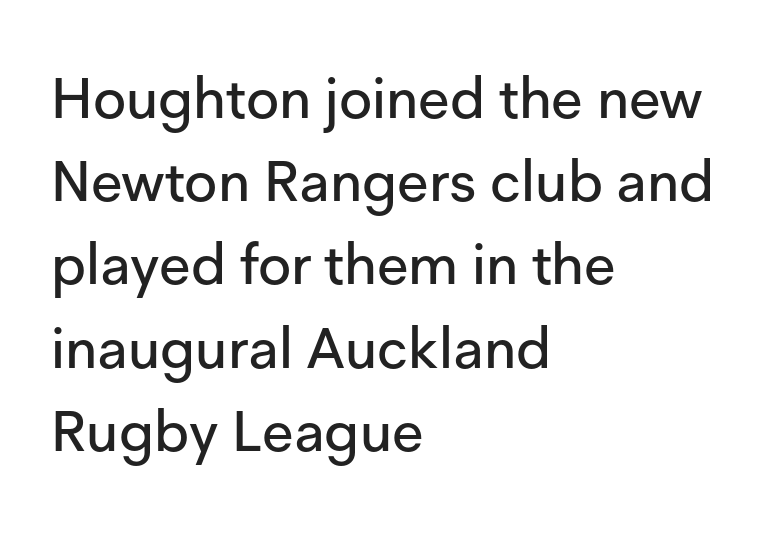
Q: Is the text italic (slanted)? A: No, it is upright.
Q: Is the typeface a serif or a sans-serif typeface? A: Sans-serif.
Q: Is the text underlined? A: No.
Q: How is the paragraph aligned? A: Left-aligned.
Q: Is the spacing between letters normal or unusually wide? A: Normal.
Q: Is the spacing between lines tight, normal or loose? A: Normal.
Q: Width (condensed, normal, or wide)? A: Normal.
Q: Stroke contrast? A: Low.
Q: x-height? A: Medium.
Q: Monospaced? A: No.
